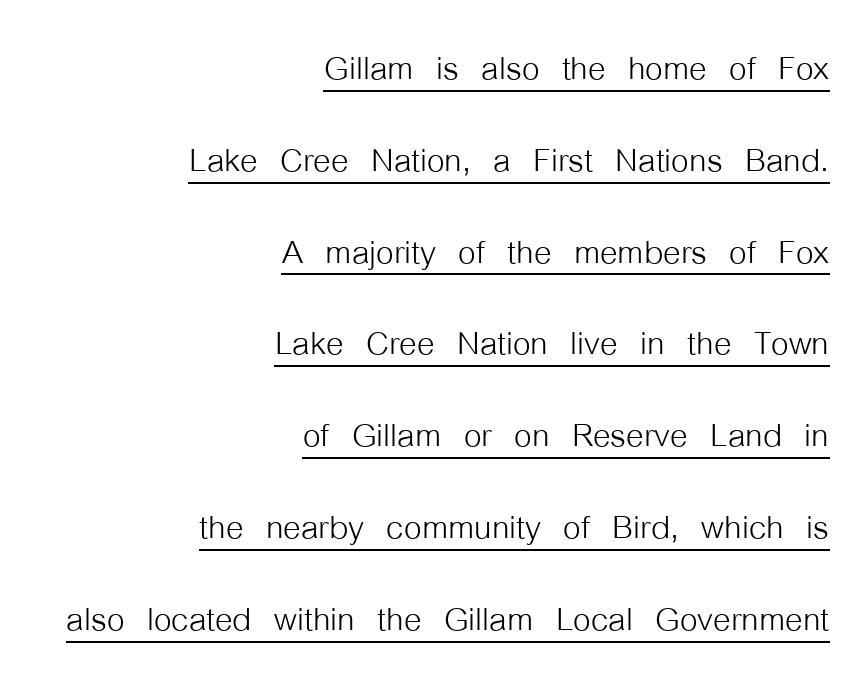
Q: Is the text bold? A: No.
Q: Is the text italic (slanted)? A: No, it is upright.
Q: Is the typeface a serif or a sans-serif typeface? A: Sans-serif.
Q: Is the text underlined? A: Yes.
Q: How is the paragraph aligned? A: Right-aligned.
Q: Is the spacing between letters normal or unusually wide? A: Normal.
Q: Is the spacing between lines tight, normal or loose? A: Loose.
Q: Width (condensed, normal, or wide)? A: Condensed.
Q: Stroke contrast? A: Low.
Q: x-height? A: Medium.
Q: Monospaced? A: No.
